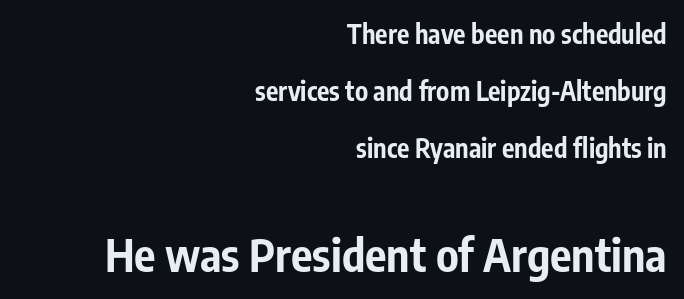
Q: Is the text bold? A: Yes.
Q: Is the text italic (slanted)? A: No, it is upright.
Q: Is the typeface a serif or a sans-serif typeface? A: Sans-serif.
Q: Is the text underlined? A: No.
Q: How is the paragraph aligned? A: Right-aligned.
Q: Is the spacing between letters normal or unusually wide? A: Normal.
Q: Is the spacing between lines tight, normal or loose? A: Loose.
Q: Which block of text is set in a larger size, the first (top) or the second (bottom)? A: The second (bottom) one.
Q: Width (condensed, normal, or wide)? A: Condensed.
Q: Stroke contrast? A: Low.
Q: x-height? A: Medium.
Q: Monospaced? A: No.
